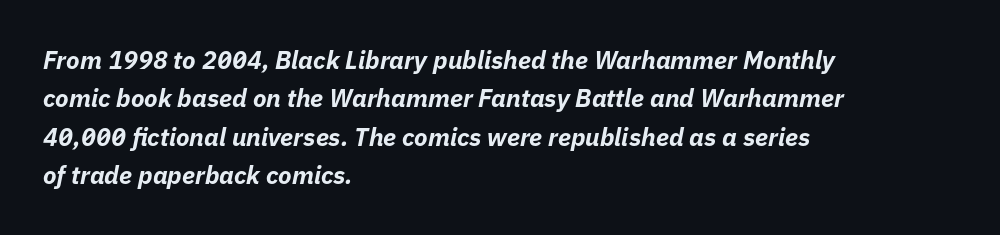
Q: Is the text bold? A: Yes.
Q: Is the text italic (slanted)? A: Yes, it leans right by about 11 degrees.
Q: Is the text underlined? A: No.
Q: How is the paragraph aligned? A: Left-aligned.
Q: Is the spacing between letters normal or unusually wide? A: Normal.
Q: Is the spacing between lines tight, normal or loose? A: Normal.
